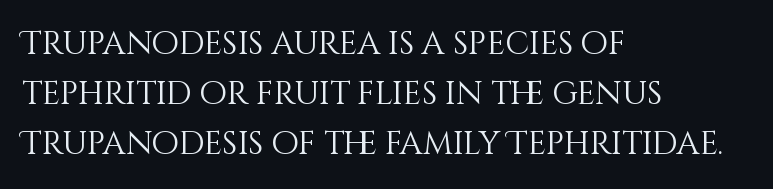
Q: Is the text bold? A: No.
Q: Is the text italic (slanted)? A: No, it is upright.
Q: Is the text underlined? A: No.
Q: How is the paragraph aligned? A: Left-aligned.
Q: Is the spacing between letters normal or unusually wide? A: Normal.
Q: Is the spacing between lines tight, normal or loose? A: Normal.
Q: Width (condensed, normal, or wide)? A: Normal.
Q: Stroke contrast? A: Medium.
Q: x-height? A: Large.
Q: Monospaced? A: No.
